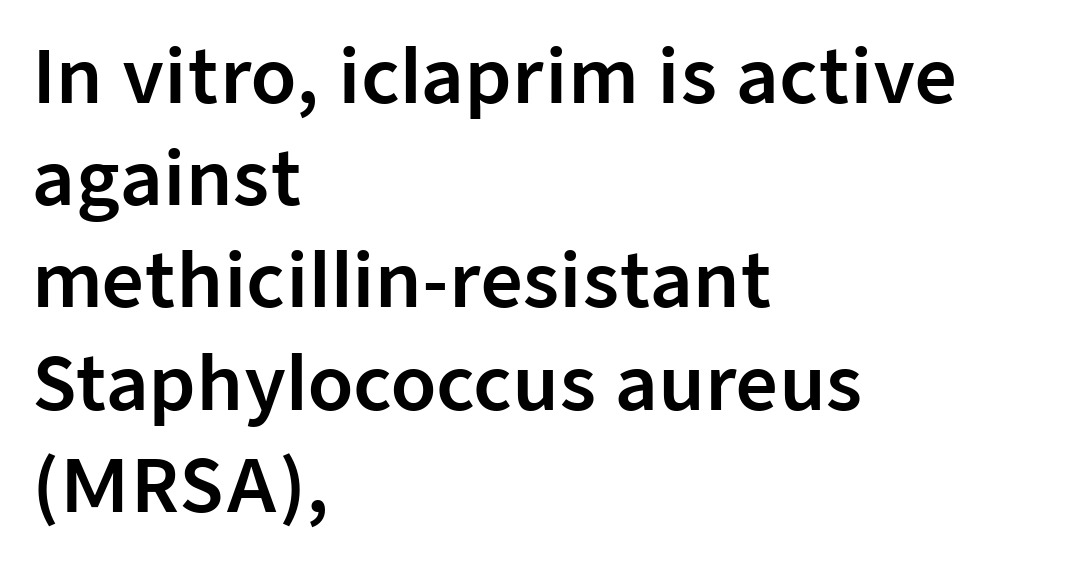
{"serif": "no", "italic": "no", "width": "normal", "stroke_contrast": "low", "x_height": "medium", "monospaced": "no", "underline": "no", "align": "left", "line_spacing": "normal", "line_spacing_ratio": 1.4, "letter_spacing": "normal", "letter_spacing_em": 0.0, "glyph_px": 73}
